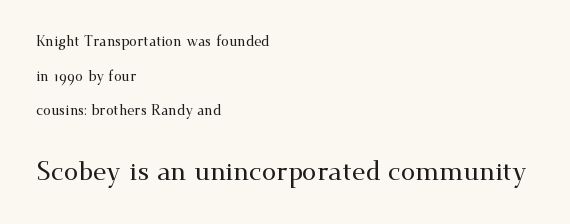
{"italic": "no", "underline": "no", "align": "left", "line_spacing": "loose", "line_spacing_ratio": 2.48, "letter_spacing": "normal", "letter_spacing_em": 0.0, "larger_block": "second", "size_ratio": 1.86, "glyph_px": 26}
